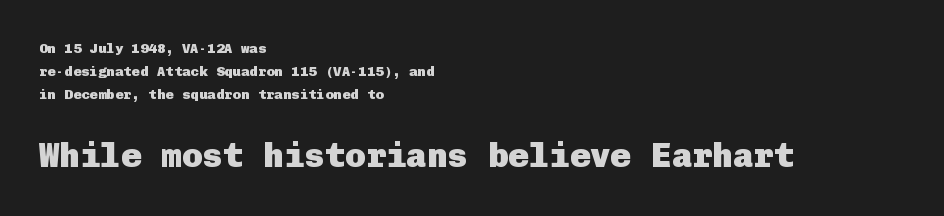
Q: Is the text bold? A: Yes.
Q: Is the text italic (slanted)? A: No, it is upright.
Q: Is the typeface a serif or a sans-serif typeface? A: Sans-serif.
Q: Is the text underlined? A: No.
Q: How is the paragraph aligned? A: Left-aligned.
Q: Is the spacing between letters normal or unusually wide? A: Normal.
Q: Is the spacing between lines tight, normal or loose? A: Normal.
Q: Which block of text is set in a larger size, the first (top) or the second (bottom)? A: The second (bottom) one.
Q: Width (condensed, normal, or wide)? A: Normal.
Q: Stroke contrast? A: Low.
Q: x-height? A: Medium.
